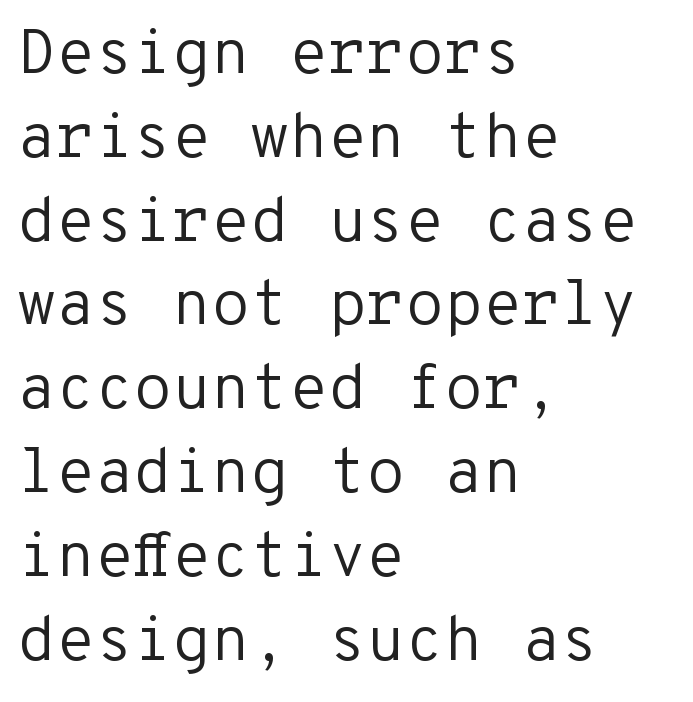
The image shows 63 px regular-weight sans-serif type, upright, monospaced; set left-aligned, normal line spacing (1.33x), normal letter spacing, not underlined; low stroke contrast and a medium x-height.
